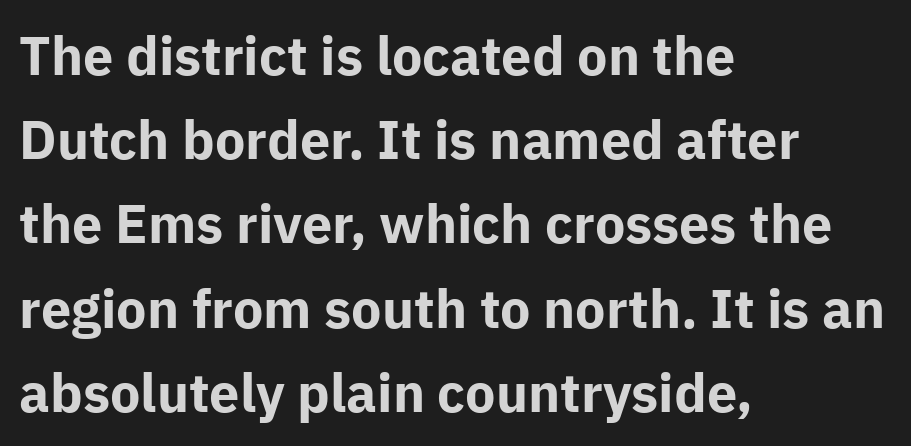
{"serif": "no", "italic": "no", "bold": "yes", "weight": "bold", "width": "normal", "stroke_contrast": "low", "x_height": "medium", "monospaced": "no", "underline": "no", "align": "left", "line_spacing": "normal", "line_spacing_ratio": 1.56, "letter_spacing": "normal", "letter_spacing_em": 0.0, "glyph_px": 54}
